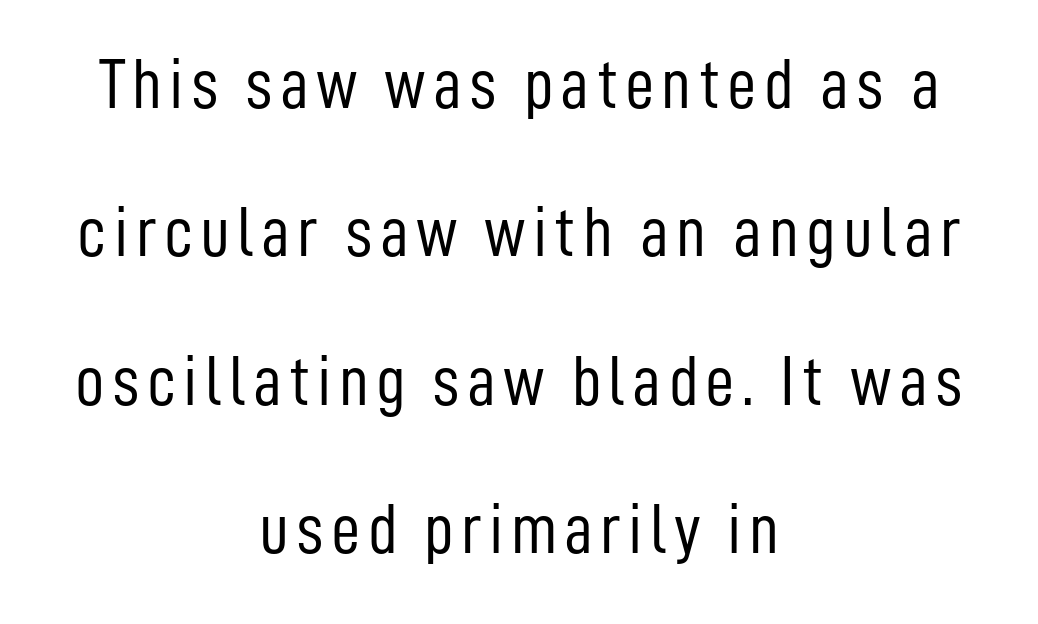
The image shows 72 px light, condensed sans-serif type, upright; set centered, loose line spacing (2.06x), not underlined; low stroke contrast and a medium x-height.
